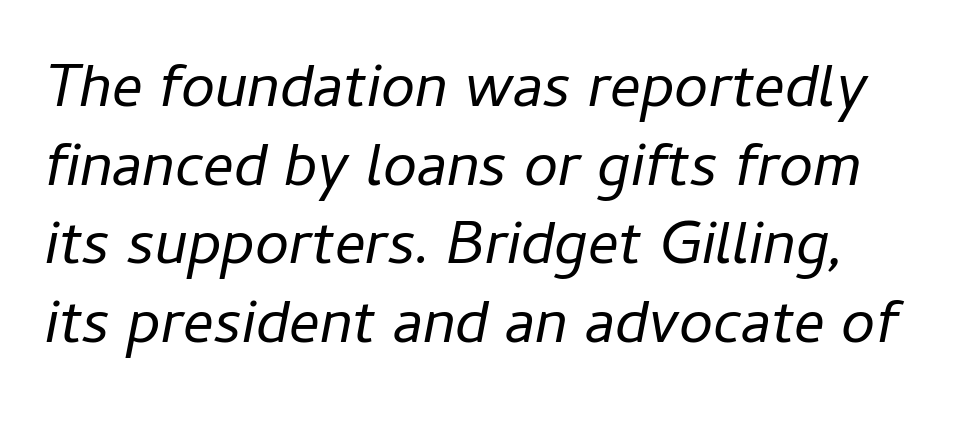
Tracking value appears to be zero — textbook default spacing. Unbolded letterforms with no extra heft. Honestly, there is no underline to notice here at all. Line spacing here is normal.
